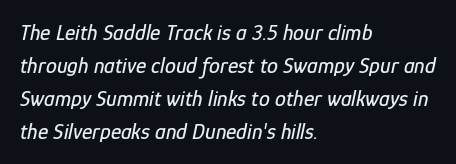
{"italic": "yes", "lean": "right", "slant_degrees": 12, "underline": "no", "align": "left", "line_spacing": "normal", "line_spacing_ratio": 1.5, "letter_spacing": "normal", "letter_spacing_em": 0.0, "glyph_px": 22}
